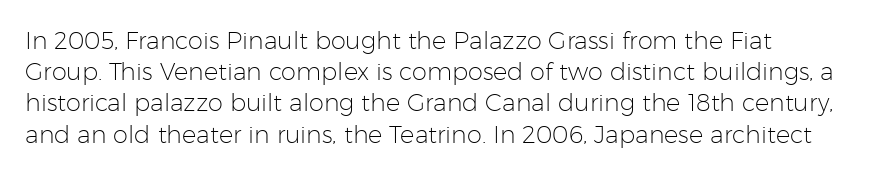
The passage shown is not underscored anywhere. Vertical stems look standard width or narrower in stroke. This sample uses plain, unmodified letter spacing. This is roman type, the default non-slanted kind. Students, observe: this is what conventionally led text looks like.
